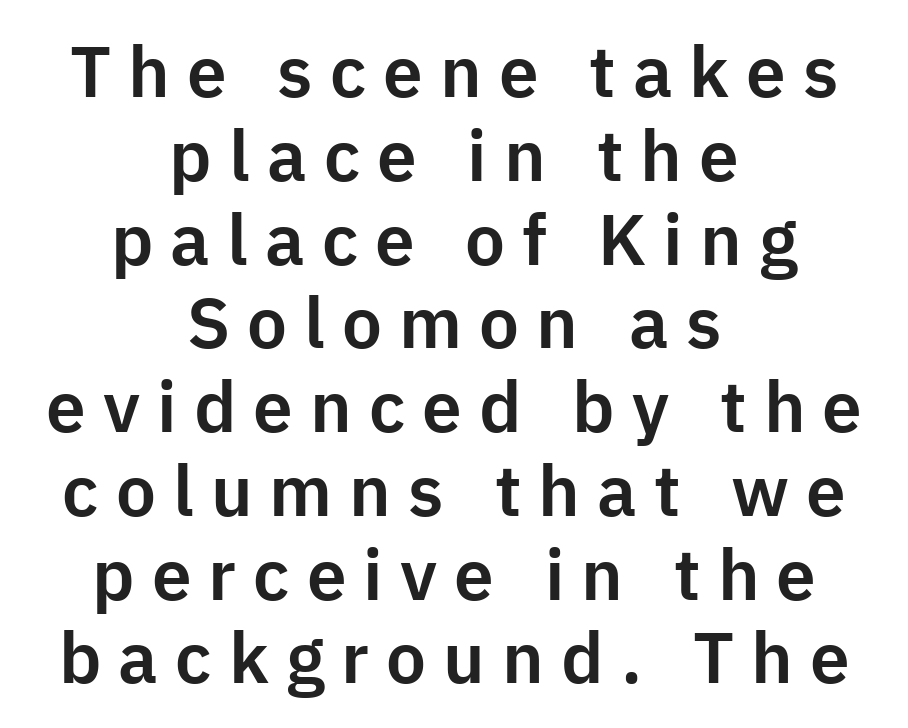
{"serif": "no", "italic": "no", "width": "normal", "stroke_contrast": "low", "x_height": "medium", "monospaced": "no", "underline": "no", "align": "center", "line_spacing_ratio": 1.18, "letter_spacing": "wide", "letter_spacing_em": 0.24, "glyph_px": 71}
